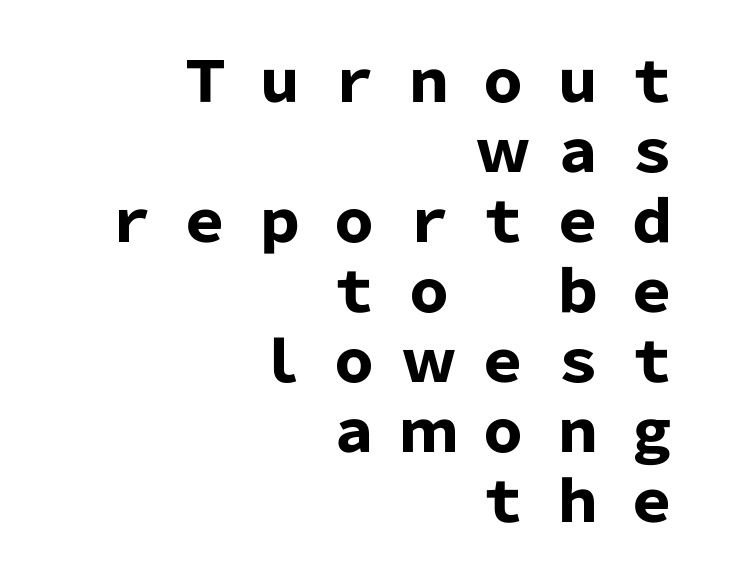
Q: Is the text bold? A: Yes.
Q: Is the text italic (slanted)? A: No, it is upright.
Q: Is the typeface a serif or a sans-serif typeface? A: Sans-serif.
Q: Is the text underlined? A: No.
Q: How is the paragraph aligned? A: Right-aligned.
Q: Is the spacing between letters normal or unusually wide? A: Unusually wide.
Q: Is the spacing between lines tight, normal or loose? A: Normal.
Q: Width (condensed, normal, or wide)? A: Normal.
Q: Stroke contrast? A: Low.
Q: x-height? A: Medium.
Q: Monospaced? A: No.
